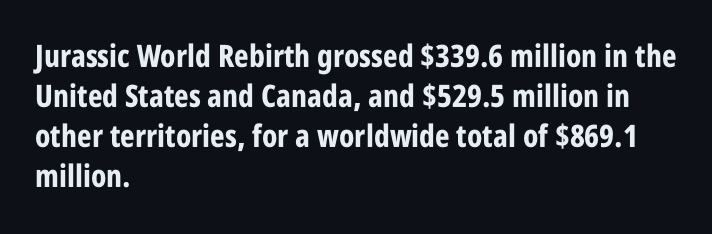
{"serif": "no", "italic": "no", "bold": "yes", "weight": "bold", "width": "condensed", "stroke_contrast": "low", "x_height": "large", "monospaced": "no", "underline": "no", "align": "left", "line_spacing": "normal", "line_spacing_ratio": 1.29, "letter_spacing": "normal", "letter_spacing_em": 0.0, "glyph_px": 31}
